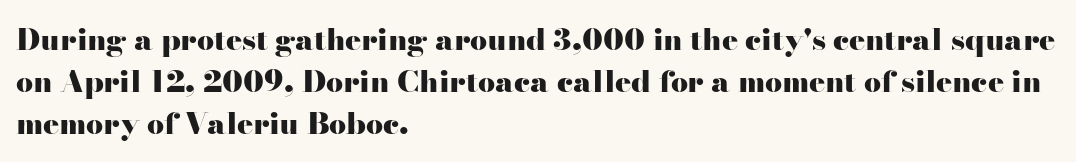
{"serif": "yes", "italic": "no", "bold": "yes", "weight": "heavy", "width": "wide", "stroke_contrast": "high", "x_height": "small", "monospaced": "no", "underline": "no", "align": "left", "line_spacing": "normal", "line_spacing_ratio": 1.4, "letter_spacing": "normal", "letter_spacing_em": 0.0, "glyph_px": 30}
